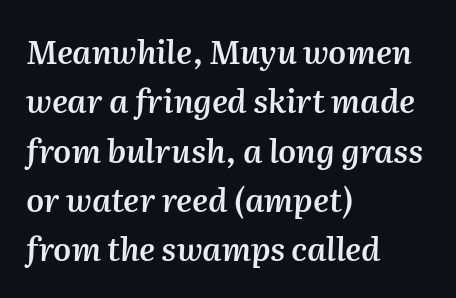
Q: Is the text bold? A: Semi-bold.
Q: Is the text italic (slanted)? A: Yes, it leans right by about 2 degrees.
Q: Is the text underlined? A: No.
Q: How is the paragraph aligned? A: Left-aligned.
Q: Is the spacing between letters normal or unusually wide? A: Normal.
Q: Is the spacing between lines tight, normal or loose? A: Normal.
Q: Width (condensed, normal, or wide)? A: Normal.
Q: Stroke contrast? A: Medium.
Q: x-height? A: Medium.
Q: Monospaced? A: No.
